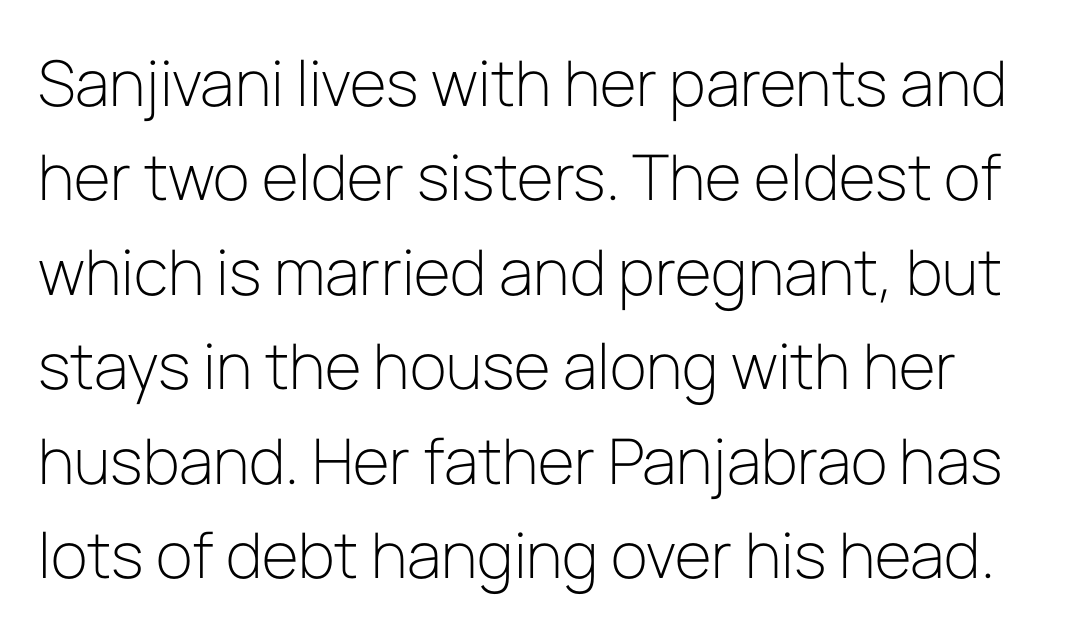
The letters advance in unequal steps, a hallmark of proportional type. Letterform terminals end flat and unadorned throughout the passage. Students, observe: this is what conventionally led text looks like. You could call the tracking neutral — neither tight nor loose. Is this a heavy cut? Hardly; it is regular or lighter.
